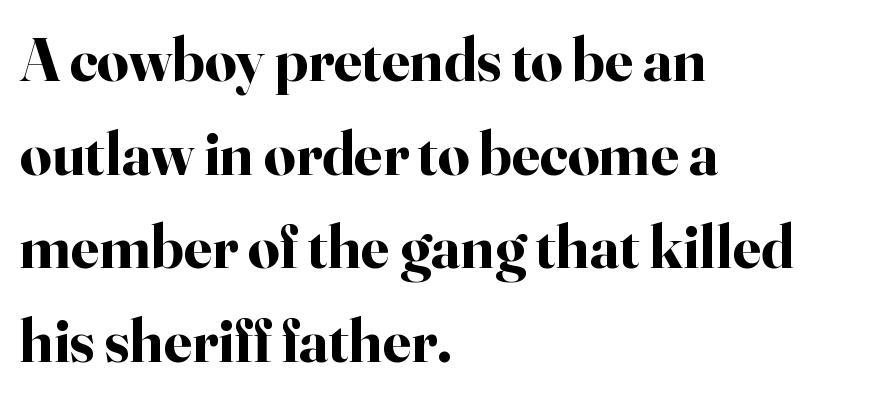
{"serif": "yes", "italic": "no", "bold": "yes", "weight": "bold", "width": "normal", "stroke_contrast": "high", "x_height": "small", "monospaced": "no", "underline": "no", "align": "left", "line_spacing": "normal", "line_spacing_ratio": 1.51, "letter_spacing": "normal", "letter_spacing_em": 0.0, "glyph_px": 62}
